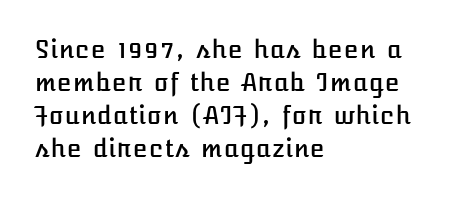
{"italic": "no", "underline": "no", "align": "left", "line_spacing": "normal", "line_spacing_ratio": 1.38, "letter_spacing": "normal", "letter_spacing_em": 0.0, "glyph_px": 24}
